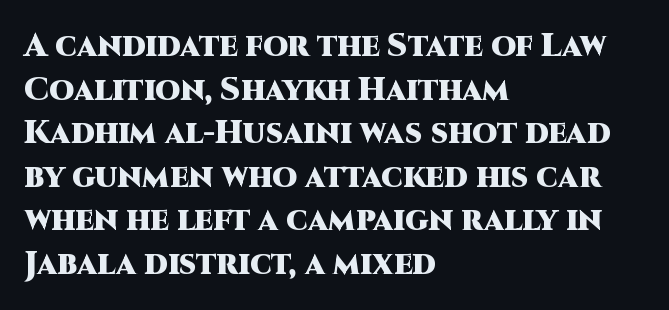
Q: Is the text bold? A: Yes.
Q: Is the text italic (slanted)? A: No, it is upright.
Q: Is the typeface a serif or a sans-serif typeface? A: Sans-serif.
Q: Is the text underlined? A: No.
Q: How is the paragraph aligned? A: Left-aligned.
Q: Is the spacing between letters normal or unusually wide? A: Normal.
Q: Is the spacing between lines tight, normal or loose? A: Normal.
Q: Width (condensed, normal, or wide)? A: Normal.
Q: Stroke contrast? A: High.
Q: x-height? A: Large.
Q: Monospaced? A: No.
